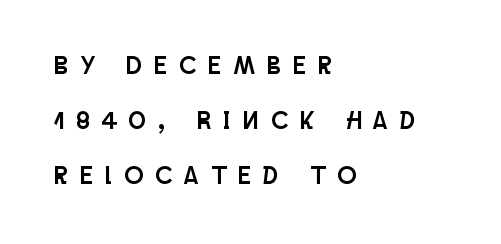
{"italic": "no", "underline": "no", "align": "left", "line_spacing": "loose", "line_spacing_ratio": 2.21, "letter_spacing": "wide", "letter_spacing_em": 0.5, "glyph_px": 25}
